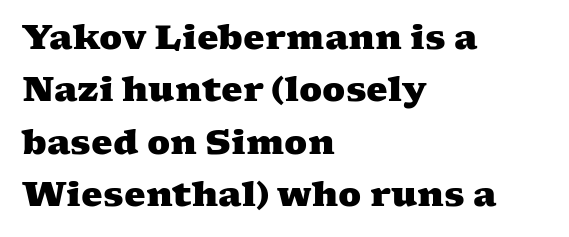
The space between consecutive lines is moderate. Each word holds together tightly as a unit, with standard inter-letter gaps. The passage shown is typed in a proportional face where columns would drift. To sum up the face: it has serifs. The typesetter chose a ragged-right arrangement here. Emphasis by weight is at full strength: bold.
